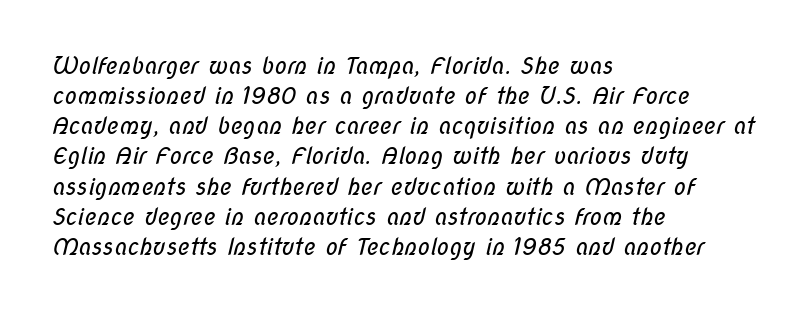
The image shows 23 px text type; set left-aligned, normal line spacing (1.31x), normal letter spacing, not underlined.
